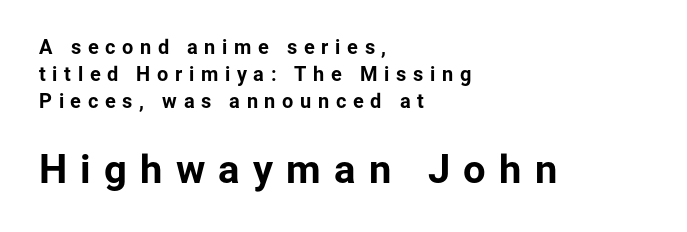
The image shows 40 px bold sans-serif type, upright; set left-aligned, normal line spacing (1.36x), unusually wide letter spacing (+0.33 em), not underlined; the second (bottom) block is 2.0x larger; low stroke contrast and a medium x-height.
